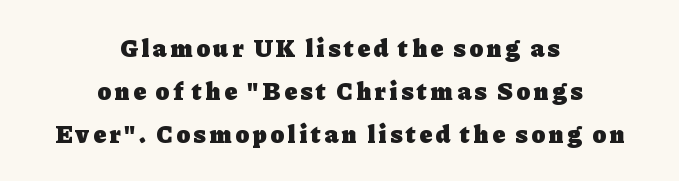
The font's upright variant was chosen for this text. Any mark beneath the type? The region is blank. The whitespace from short lines is split evenly between both sides. Is the type bold? Yes — the strokes are clearly thick and heavy.
